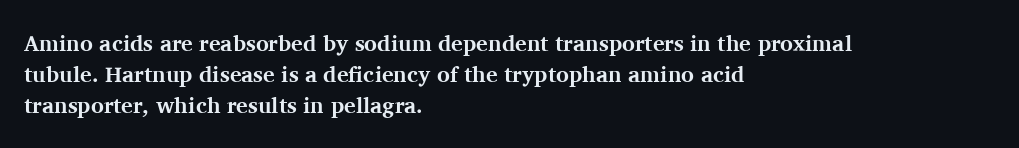
The image shows 22 px bold type, upright; set left-aligned, normal line spacing (1.42x), normal letter spacing, not underlined.
